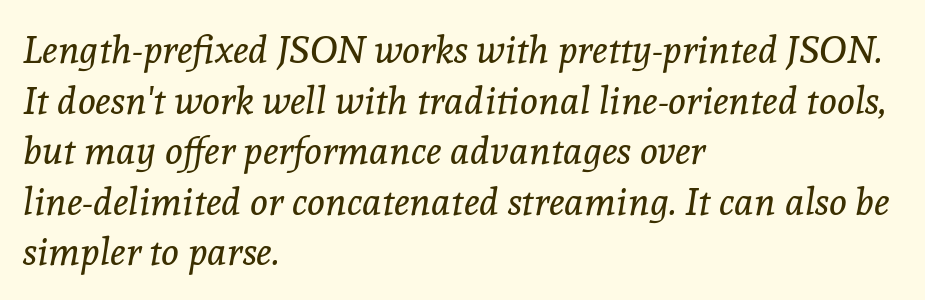
Q: Is the text bold? A: No.
Q: Is the text italic (slanted)? A: Yes, it leans right by about 8 degrees.
Q: Is the typeface a serif or a sans-serif typeface? A: Serif.
Q: Is the text underlined? A: No.
Q: How is the paragraph aligned? A: Left-aligned.
Q: Is the spacing between letters normal or unusually wide? A: Normal.
Q: Is the spacing between lines tight, normal or loose? A: Normal.
Q: Width (condensed, normal, or wide)? A: Normal.
Q: x-height? A: Medium.
Q: Monospaced? A: No.
